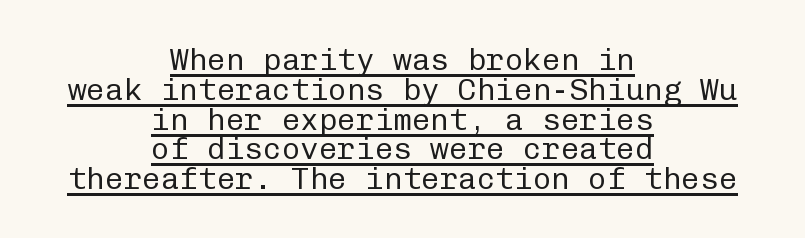
{"serif": "no", "italic": "no", "bold": "no", "weight": "regular", "width": "normal", "stroke_contrast": "low", "x_height": "medium", "monospaced": "yes", "underline": "yes", "align": "center", "line_spacing": "tight", "line_spacing_ratio": 0.96, "letter_spacing": "normal", "letter_spacing_em": 0.0, "glyph_px": 31}
